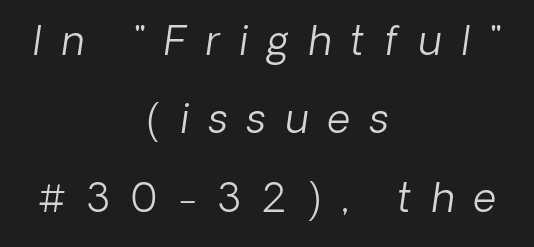
{"italic": "yes", "lean": "right", "slant_degrees": 8, "bold": "no", "weight": "light", "width": "normal", "stroke_contrast": "low", "x_height": "medium", "monospaced": "no", "underline": "no", "align": "center", "line_spacing": "loose", "line_spacing_ratio": 1.96, "letter_spacing": "wide", "letter_spacing_em": 0.49, "glyph_px": 40}
